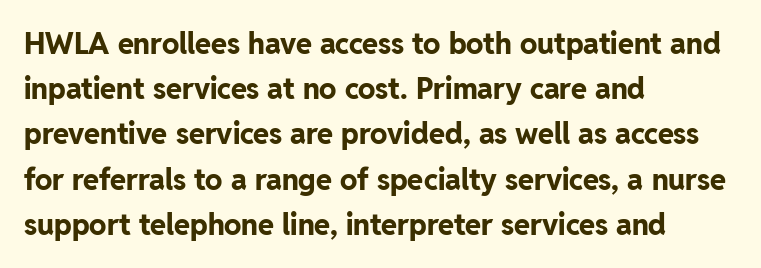
The letters advance in unequal steps, a hallmark of proportional type. The face used here has the dense, thick strokes of a bold. A normal amount of white space separates one row of letters from the next. No italicization has been applied; the sample stays upright. A typesetter would call this zero additional tracking. The gap between lines stays unmarked.
